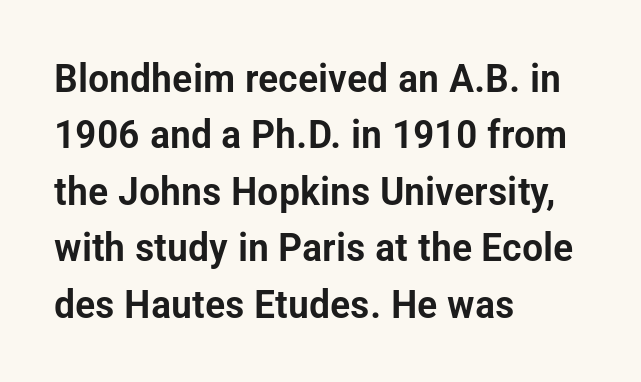
The image shows 40 px condensed sans-serif type, upright; set left-aligned, normal line spacing (1.41x), normal letter spacing, not underlined; low stroke contrast and a medium x-height.
